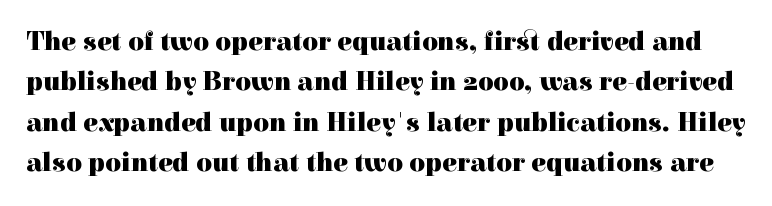
Q: Is the text bold? A: Yes.
Q: Is the text italic (slanted)? A: No, it is upright.
Q: Is the text underlined? A: No.
Q: Is the spacing between letters normal or unusually wide? A: Normal.
Q: Is the spacing between lines tight, normal or loose? A: Normal.
